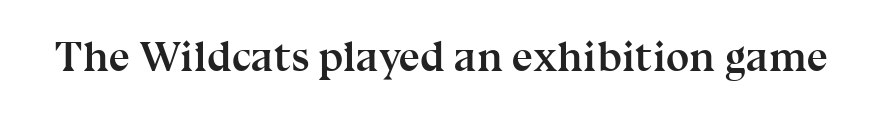
Is this a fixed-width face? No — the glyphs have proportional, varying widths. Bold? Absolutely — the strokes are thick and heavy. The baseline area is clear. Tracking value appears to be zero — textbook default spacing. Italic: no, the glyphs are upright roman. This sample uses a serif face.
